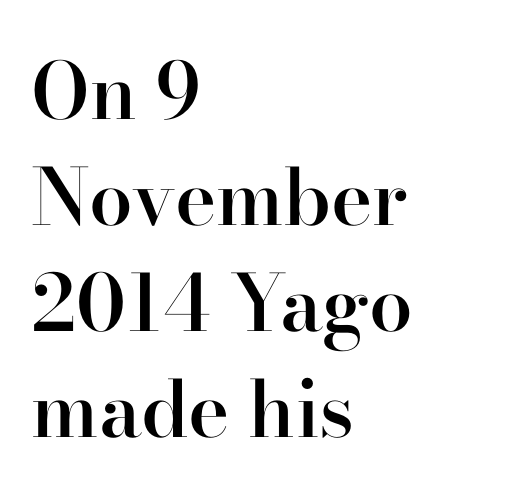
Note the varied advance widths — an 'i' is clearly narrower than an 'm'. Rendered with straight, roman letterforms. The letterforms sit shoulder to shoulder at normal distance. The font is running at a semibold setting, under full bold. Check the space under the baseline: it is left empty. The line-height multiplier appears to be the usual default.
